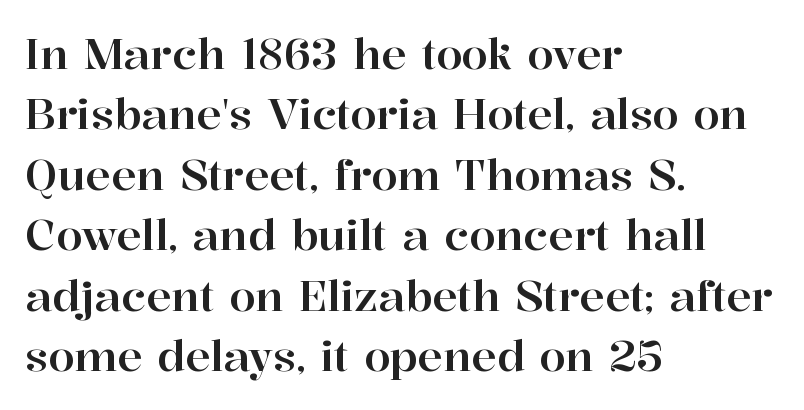
{"serif": "yes", "italic": "no", "width": "normal", "stroke_contrast": "high", "x_height": "medium", "monospaced": "no", "underline": "no", "align": "left", "line_spacing": "normal", "line_spacing_ratio": 1.44, "letter_spacing": "normal", "letter_spacing_em": 0.0, "glyph_px": 42}
